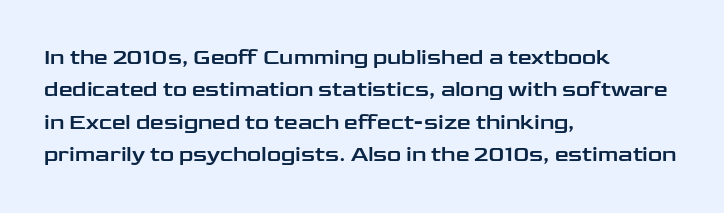
Q: Is the text italic (slanted)? A: No, it is upright.
Q: Is the text underlined? A: No.
Q: How is the paragraph aligned? A: Left-aligned.
Q: Is the spacing between letters normal or unusually wide? A: Normal.
Q: Is the spacing between lines tight, normal or loose? A: Normal.
